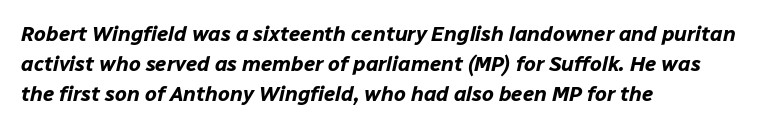
The image shows 21 px bold type, italic (leaning right); set left-aligned, normal line spacing (1.43x), normal letter spacing, not underlined.
